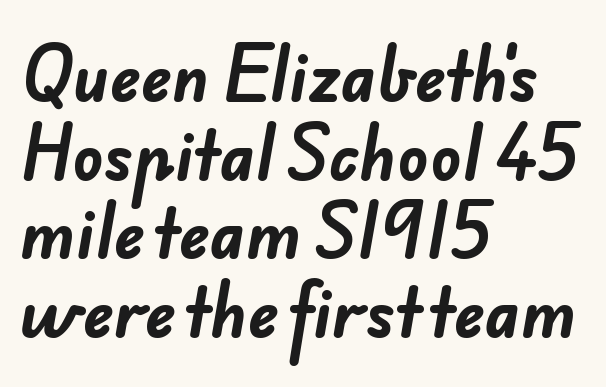
The image shows 64 px bold sans-serif type; set left-aligned, line spacing 1.23x, normal letter spacing, not underlined; low stroke contrast and a small x-height.
